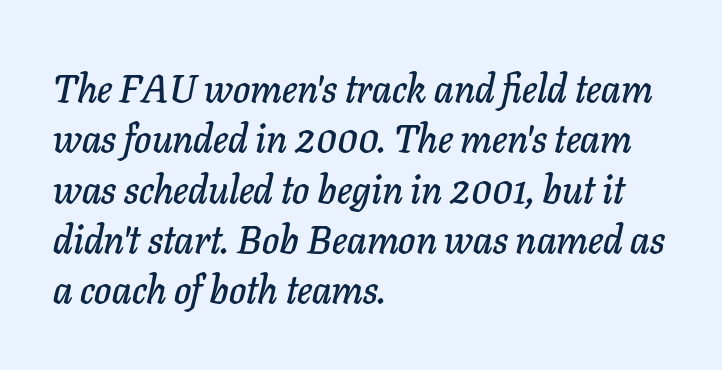
Note the varied advance widths — an 'i' is clearly narrower than an 'm'. Observe the lean: these are italic letterforms. A student would call this left alignment; a typographer would say flush left, rag right. The glyphs are unaccompanied by any horizontal stroke below them. The line texture is even and compact thanks to regular tracking. Normally led — the rows are evenly, conventionally spaced.
